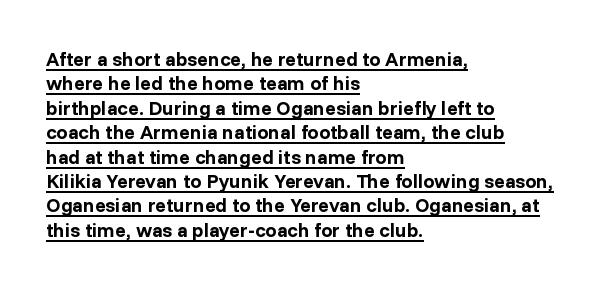
Q: Is the text bold? A: Yes.
Q: Is the text italic (slanted)? A: No, it is upright.
Q: Is the text underlined? A: Yes.
Q: How is the paragraph aligned? A: Left-aligned.
Q: Is the spacing between letters normal or unusually wide? A: Normal.
